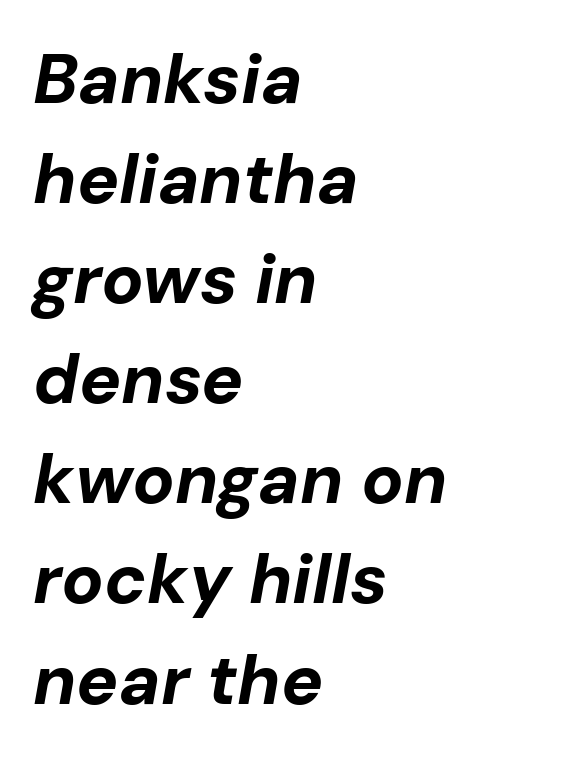
The image shows 70 px bold type, italic (leaning right); set left-aligned, normal line spacing (1.43x), normal letter spacing, not underlined; low stroke contrast and a medium x-height.
